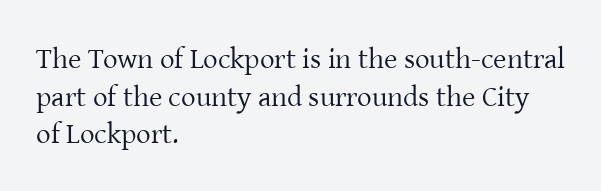
{"serif": "yes", "italic": "no", "bold": "no", "weight": "regular", "width": "normal", "stroke_contrast": "low", "x_height": "medium", "monospaced": "no", "underline": "no", "align": "left", "line_spacing": "normal", "line_spacing_ratio": 1.3, "letter_spacing": "normal", "letter_spacing_em": 0.0, "glyph_px": 29}
